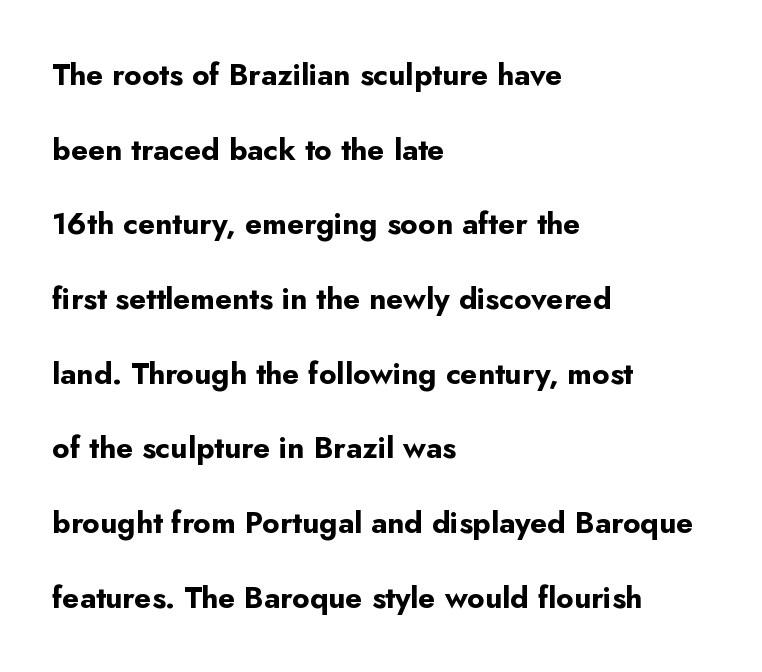
The font is running at its bold setting. The passage shown stacks its lines with a broad gap. The face used here is proportionally spaced, like ordinary book or web type. The gap between lines stays unmarked. Are there feet on the stems? There aren't — it's a sans. Alignment: flush left.
